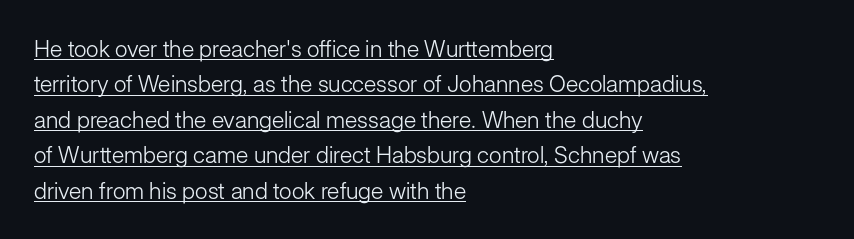
{"italic": "no", "bold": "no", "underline": "yes", "align": "left", "line_spacing": "normal", "line_spacing_ratio": 1.54, "letter_spacing": "normal", "letter_spacing_em": 0.0, "glyph_px": 23}
